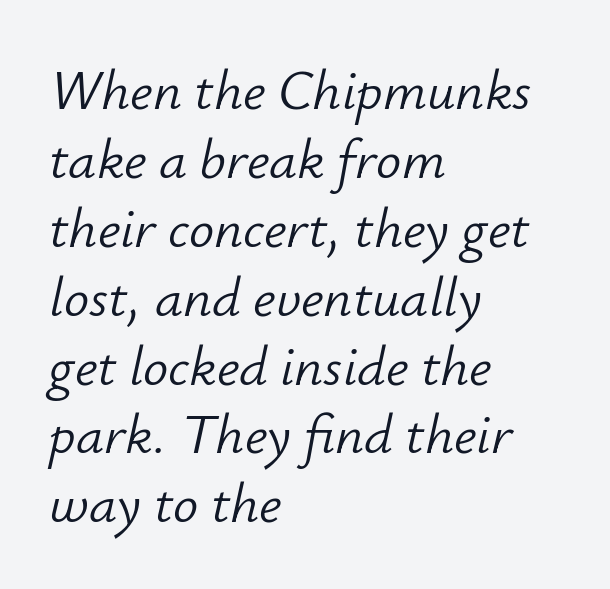
Teacher's note: observe the even left margin — that is flush-left alignment. Words float on clear page, feet unadorned. Slanted lettering throughout. No chunkiness to these letters — they're not bold. Do the characters align in a grid? No, the font is proportional.
